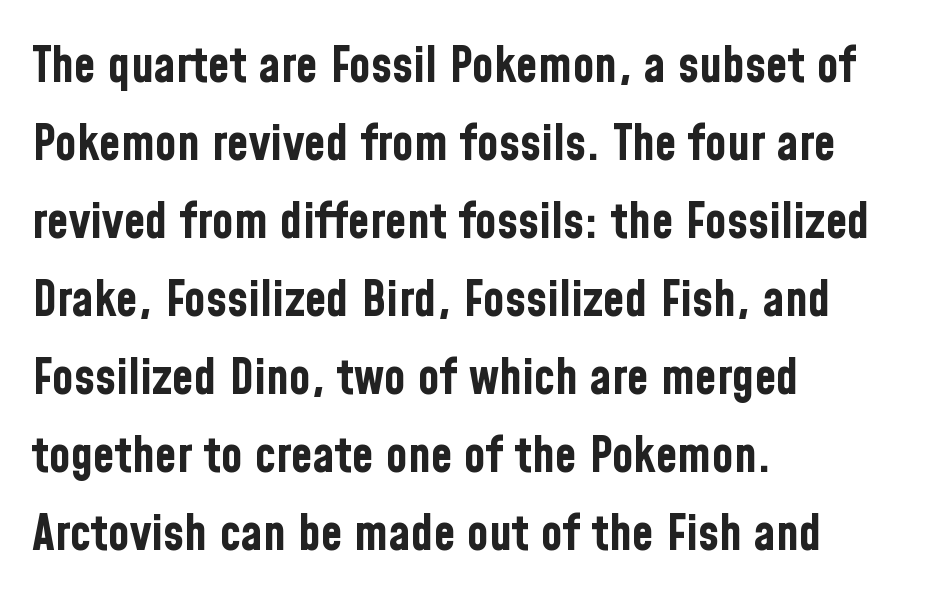
A classic flush-left, rag-right setting is used for this passage. Summary of weight: heavy, a full bold. Glyph-to-glyph distance matches everyday printed text. The line-height multiplier appears to be the usual default.
